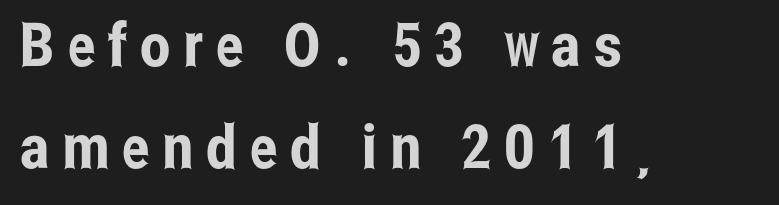
The image shows 61 px condensed sans-serif type, upright; set left-aligned, normal line spacing (1.68x), unusually wide letter spacing (+0.21 em), not underlined; low stroke contrast and a medium x-height.
